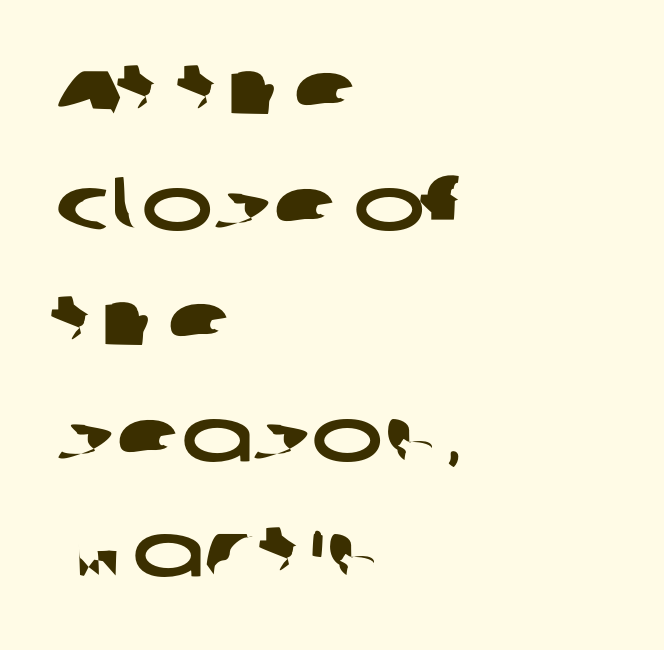
This is sans-serif lettering, the kind often seen on screens and signage. Each new line begins a customary step beneath the previous one. Looks like regular typesetting: each glyph gets only the width it needs. If you drew a ruler down the left edge, every line would touch it. Underline: absent. You could call the tracking neutral — neither tight nor loose.
